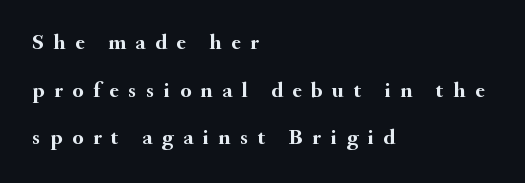
Q: Is the text bold? A: Yes.
Q: Is the text italic (slanted)? A: No, it is upright.
Q: Is the text underlined? A: No.
Q: How is the paragraph aligned? A: Left-aligned.
Q: Is the spacing between letters normal or unusually wide? A: Unusually wide.
Q: Is the spacing between lines tight, normal or loose? A: Loose.
